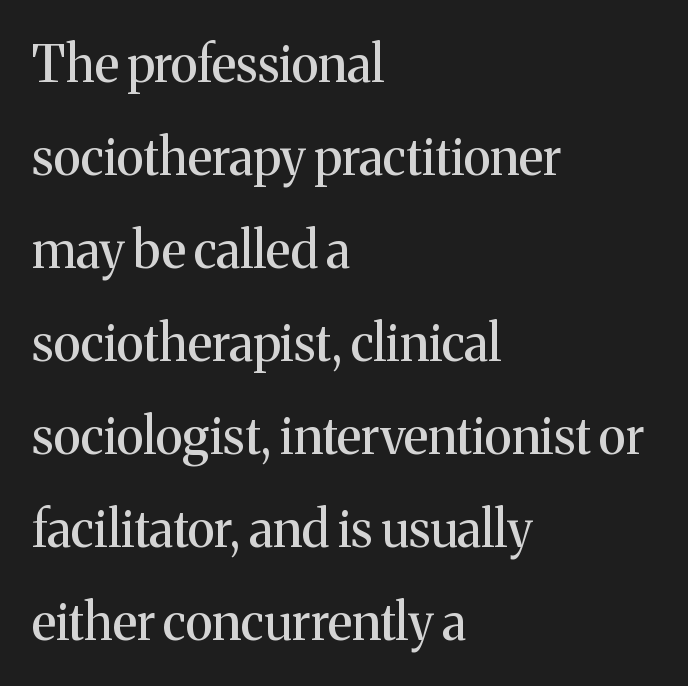
Q: Is the text italic (slanted)? A: No, it is upright.
Q: Is the typeface a serif or a sans-serif typeface? A: Serif.
Q: Is the text underlined? A: No.
Q: How is the paragraph aligned? A: Left-aligned.
Q: Is the spacing between letters normal or unusually wide? A: Normal.
Q: Width (condensed, normal, or wide)? A: Normal.
Q: Stroke contrast? A: Medium.
Q: x-height? A: Medium.
Q: Monospaced? A: No.
